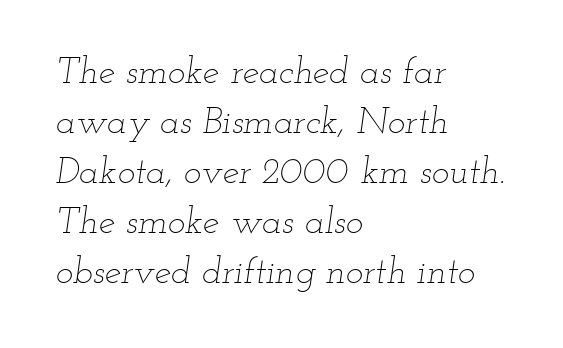
The image shows 37 px thin, wide type, italic (leaning right); set left-aligned, normal line spacing (1.35x), normal letter spacing, not underlined; low stroke contrast and a small x-height.
